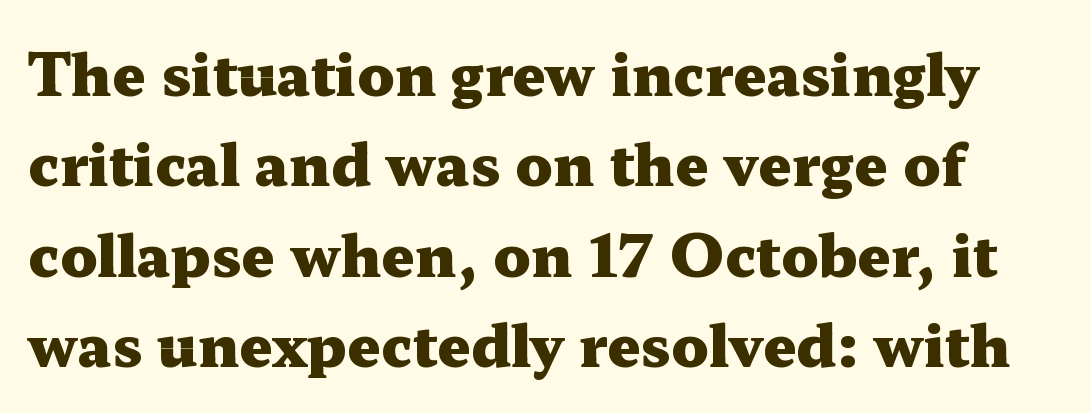
The image shows 58 px heavy, wide serif type, upright; set normal line spacing (1.56x), normal letter spacing, not underlined; medium stroke contrast and a medium x-height.
